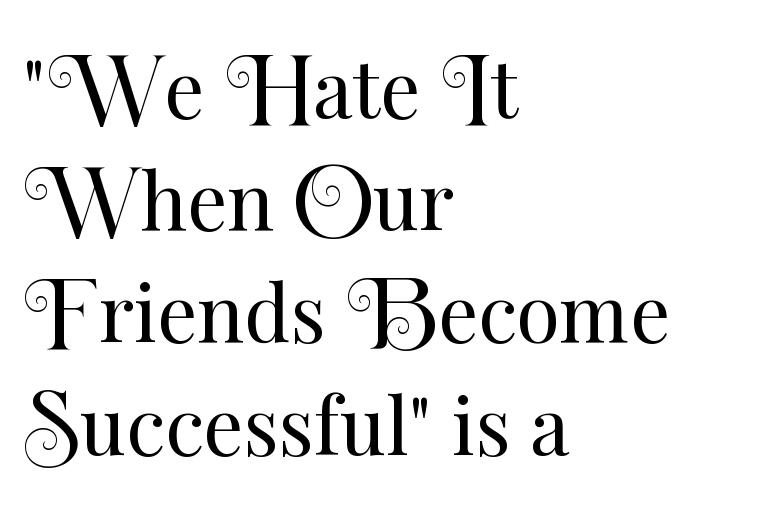
Unlike italic type, these characters show no tilt at all. Line beginnings align vertically; line endings do not. Descenders hang freely into open space. Varying glyph widths throughout — classic text-font behaviour. A typesetter would call this leading conventional body-copy spacing.
